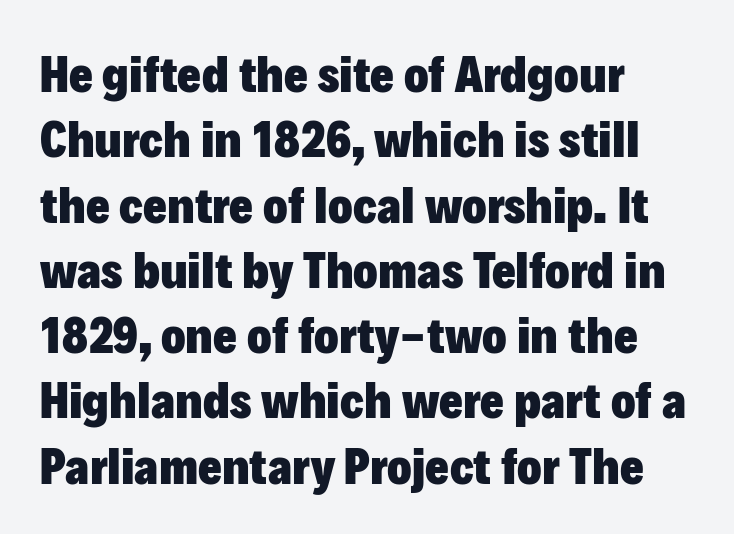
The strip under each line holds only bare page. The setting favours the left margin, as ordinary paragraphs usually do. Is there much room between lines? A standard amount, neither cramped nor airy. Nothing sits at the stroke ends, so this counts as sans-serif.
